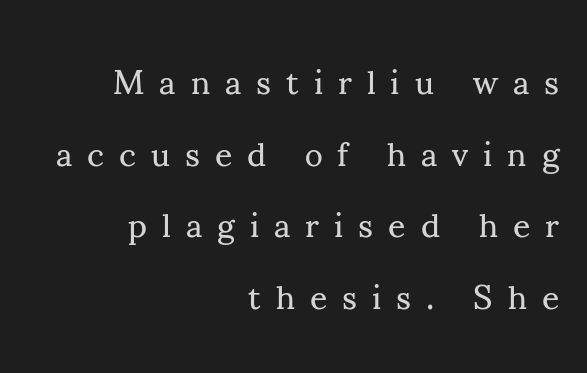
Q: Is the text bold? A: No.
Q: Is the text italic (slanted)? A: No, it is upright.
Q: Is the typeface a serif or a sans-serif typeface? A: Serif.
Q: Is the text underlined? A: No.
Q: How is the paragraph aligned? A: Right-aligned.
Q: Is the spacing between letters normal or unusually wide? A: Unusually wide.
Q: Is the spacing between lines tight, normal or loose? A: Loose.
Q: Width (condensed, normal, or wide)? A: Normal.
Q: Stroke contrast? A: Medium.
Q: x-height? A: Small.
Q: Monospaced? A: No.
